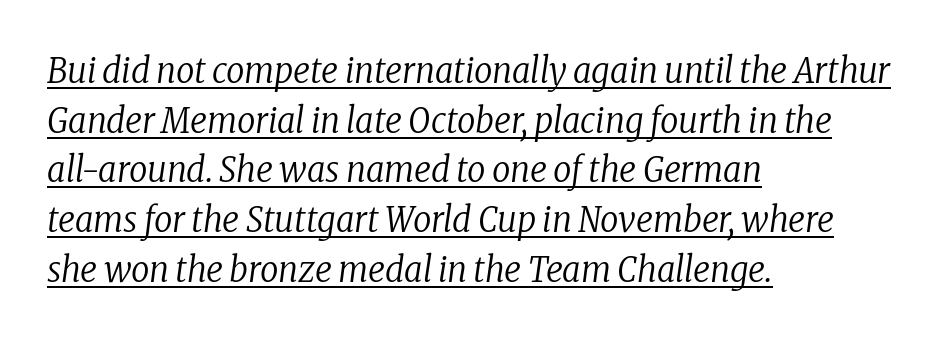
{"serif": "yes", "italic": "yes", "lean": "right", "slant_degrees": 8, "bold": "no", "weight": "regular", "width": "condensed", "stroke_contrast": "low", "x_height": "medium", "monospaced": "no", "underline": "yes", "align": "left", "line_spacing": "normal", "line_spacing_ratio": 1.38, "letter_spacing": "normal", "letter_spacing_em": 0.0, "glyph_px": 36}
